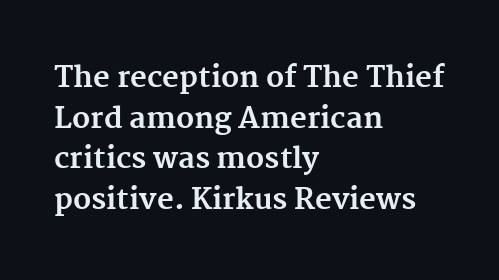
Line starts are locked; line ends wander. Characters remain perfectly vertical along every line. A typesetter would call this zero additional tracking. Think of a printed novel: that variable character pitch is what you see here. Every letter is thick-stroked: bold, no question.
